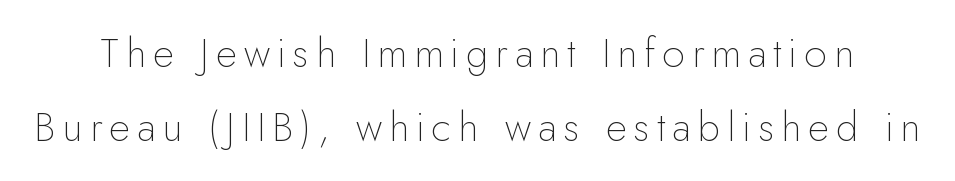
The image shows 41 px thin sans-serif type, upright; set line spacing 1.81x, not underlined; low stroke contrast and a small x-height.
